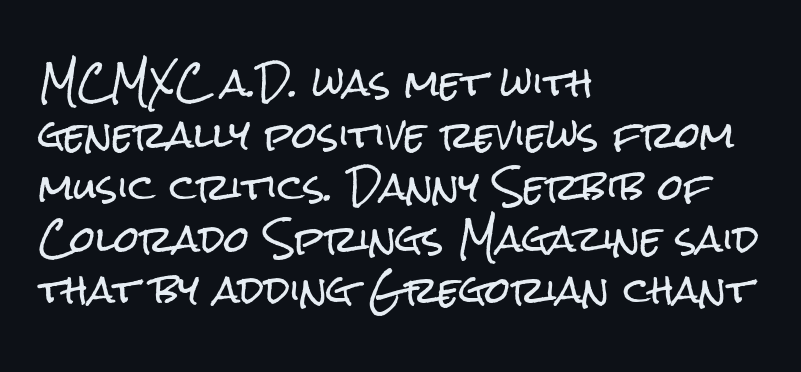
The image shows 36 px condensed sans-serif type, upright; set left-aligned, normal line spacing (1.44x), normal letter spacing, not underlined; low stroke contrast and a medium x-height.
